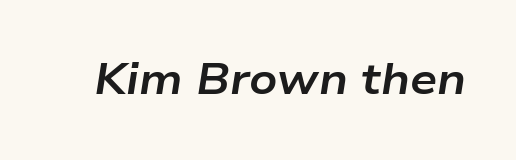
You'd pick this weight for a headline — it's a proper bold. An italicized treatment has been applied to the whole sample. Observe the ordinary spacing: letters are neighbours, not strangers. Letters rest on an invisible, unmarked baseline.
